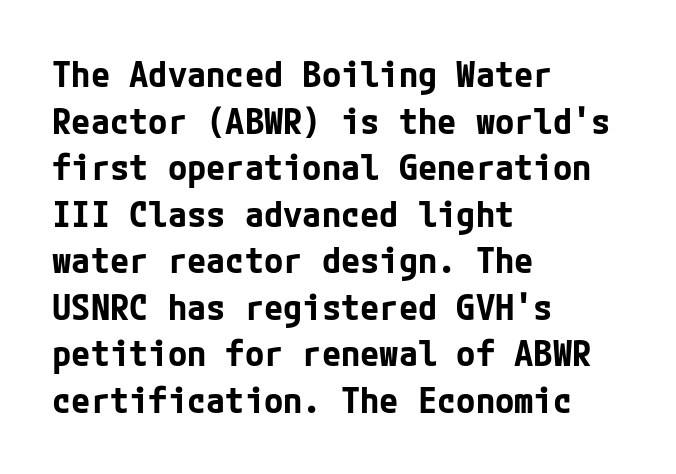
Classification — sans serif. This sample keeps an unexceptional amount of space between lines. Which margin do the lines hug? The left one — the right edge is uneven. Lines of text with bare space underneath. Set as a true bold cut, around the 700 mark.
